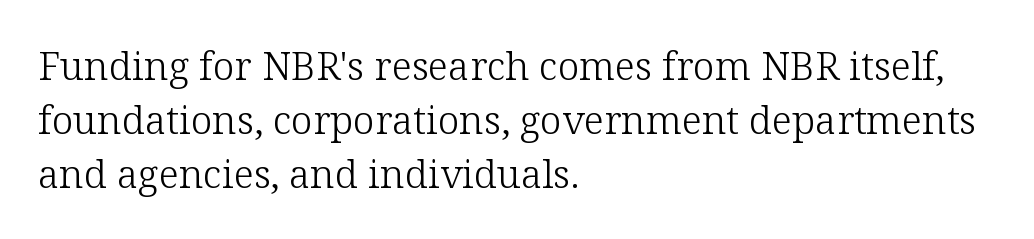
One-word summary of the alignment: left. The space directly below the letters is spotless. You could not count columns in this text — the font is proportionally spaced. Letter spacing: default. This is serif lettering, the kind often seen in printed books.
